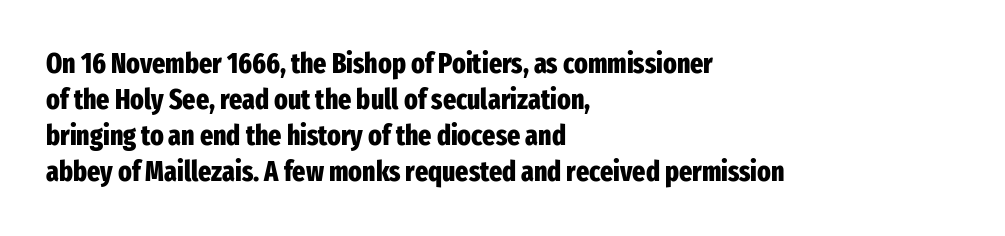
Q: Is the text bold? A: Yes.
Q: Is the text italic (slanted)? A: No, it is upright.
Q: Is the typeface a serif or a sans-serif typeface? A: Sans-serif.
Q: Is the text underlined? A: No.
Q: How is the paragraph aligned? A: Left-aligned.
Q: Is the spacing between letters normal or unusually wide? A: Normal.
Q: Is the spacing between lines tight, normal or loose? A: Normal.
Q: Width (condensed, normal, or wide)? A: Condensed.
Q: Stroke contrast? A: Low.
Q: x-height? A: Medium.
Q: Monospaced? A: No.
